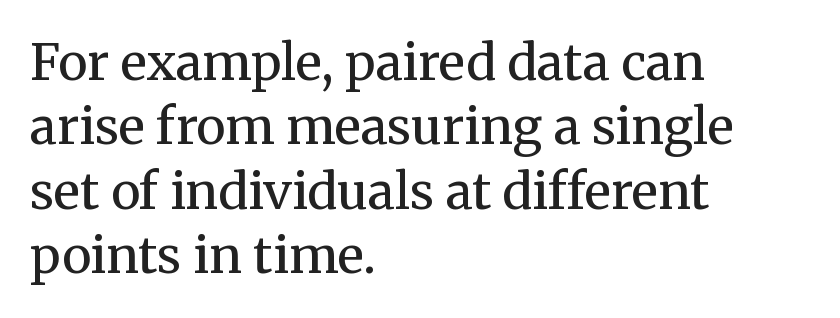
The compositor pushed each line to the left boundary. The letters sit at their default tracking, neither squeezed nor spread. Nothing heavy about these letters — not bold at all. A clean baseline with only descenders dipping below it. Do the characters align in a grid? No, the font is proportional. Vertically, the passage feels balanced, rows spaced as you'd expect.
